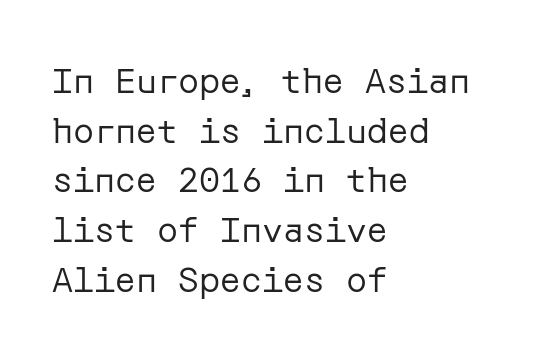
These lines stack with their left ends in a neat column. Notice how the stems are strictly vertical — no italics here. The horizontal fit of the characters is conventional and even. The typeface has the unassuming heft of standard copy or less. Bare-footed words on every line. Notice how descenders clear the ascenders below comfortably — that's standard leading.
